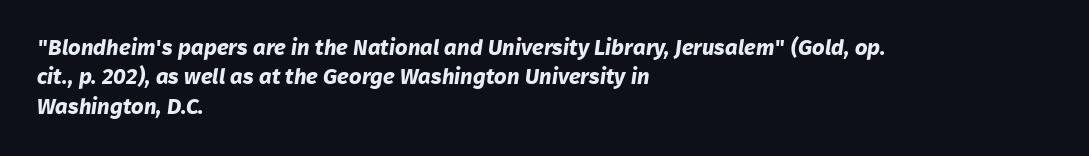
Q: Is the text bold? A: Yes.
Q: Is the text underlined? A: No.
Q: How is the paragraph aligned? A: Left-aligned.
Q: Is the spacing between letters normal or unusually wide? A: Normal.
Q: Is the spacing between lines tight, normal or loose? A: Normal.
